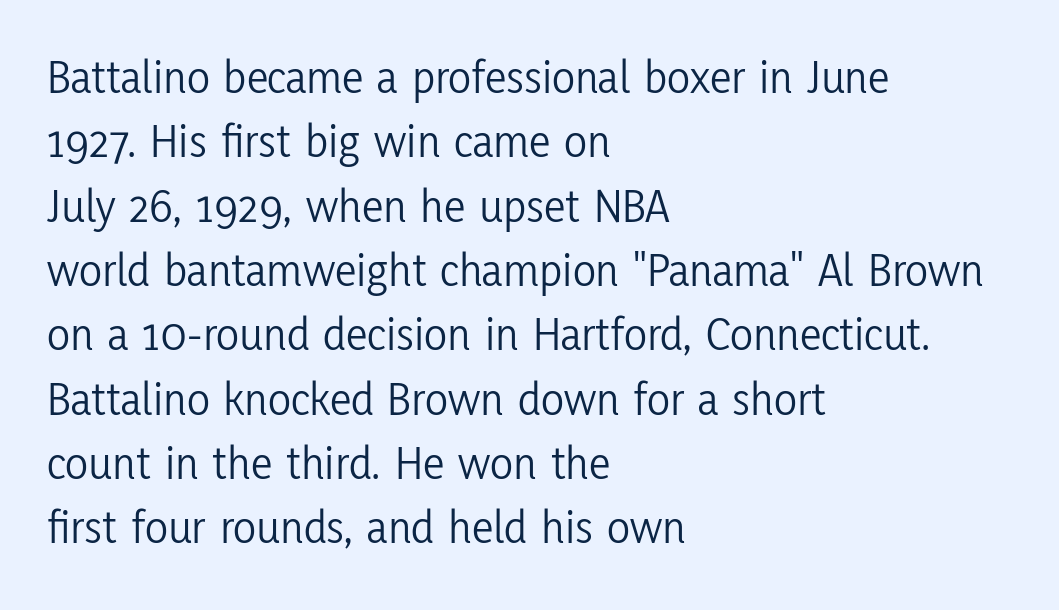
{"serif": "no", "italic": "no", "bold": "no", "weight": "light", "width": "condensed", "stroke_contrast": "low", "x_height": "medium", "monospaced": "no", "underline": "no", "align": "left", "line_spacing": "normal", "line_spacing_ratio": 1.34, "letter_spacing": "normal", "letter_spacing_em": 0.0, "glyph_px": 48}
